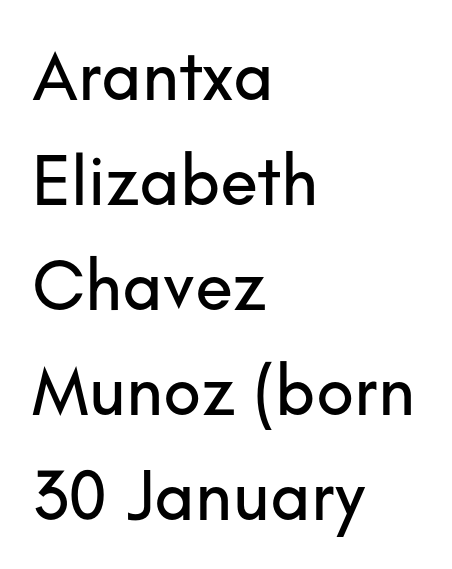
The image shows 70 px sans-serif type, upright; set left-aligned, normal line spacing (1.5x), normal letter spacing, not underlined; low stroke contrast and a small x-height.
